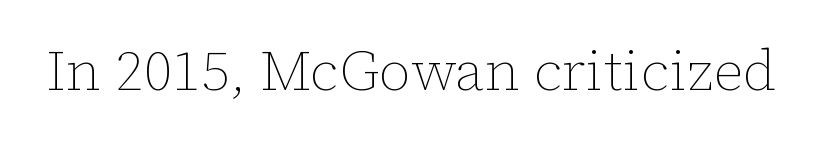
Q: Is the text bold? A: No.
Q: Is the text italic (slanted)? A: No, it is upright.
Q: Is the text underlined? A: No.
Q: Is the spacing between letters normal or unusually wide? A: Normal.
Q: Width (condensed, normal, or wide)? A: Normal.
Q: Stroke contrast? A: Low.
Q: x-height? A: Medium.
Q: Monospaced? A: No.
